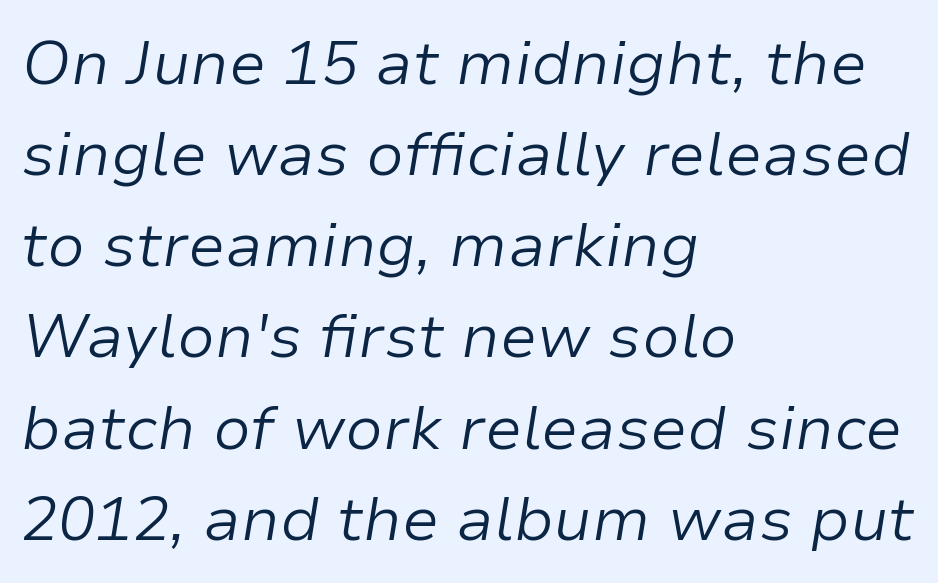
{"italic": "yes", "lean": "right", "slant_degrees": 9, "bold": "no", "weight": "light", "width": "normal", "stroke_contrast": "low", "x_height": "medium", "monospaced": "no", "underline": "no", "align": "left", "line_spacing": "normal", "line_spacing_ratio": 1.47, "letter_spacing": "normal", "letter_spacing_em": 0.0, "glyph_px": 62}
